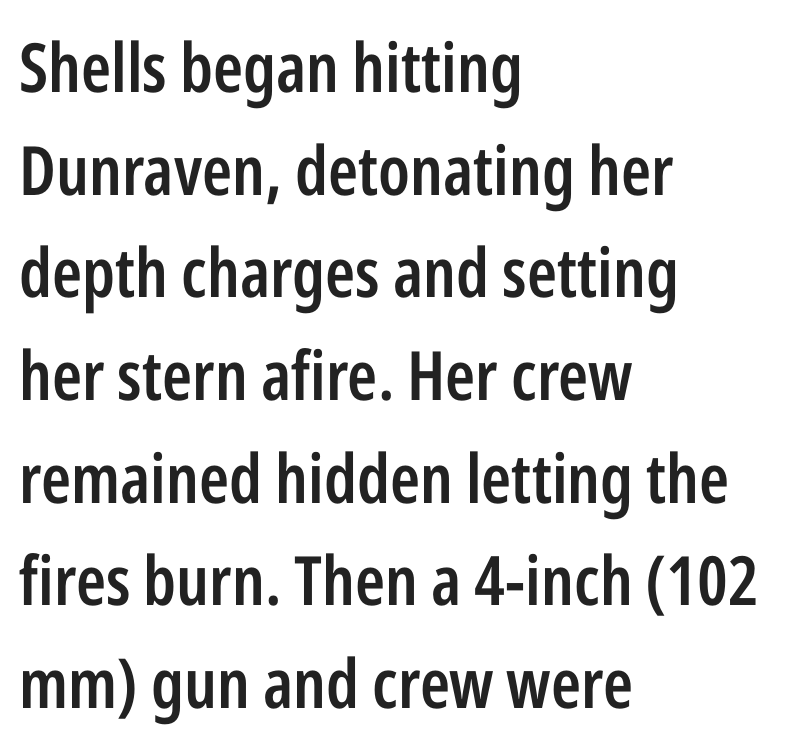
{"serif": "no", "italic": "no", "bold": "semi", "weight": "semibold", "width": "condensed", "stroke_contrast": "low", "x_height": "medium", "monospaced": "no", "underline": "no", "align": "left", "line_spacing": "normal", "line_spacing_ratio": 1.51, "letter_spacing": "normal", "letter_spacing_em": 0.0, "glyph_px": 68}
